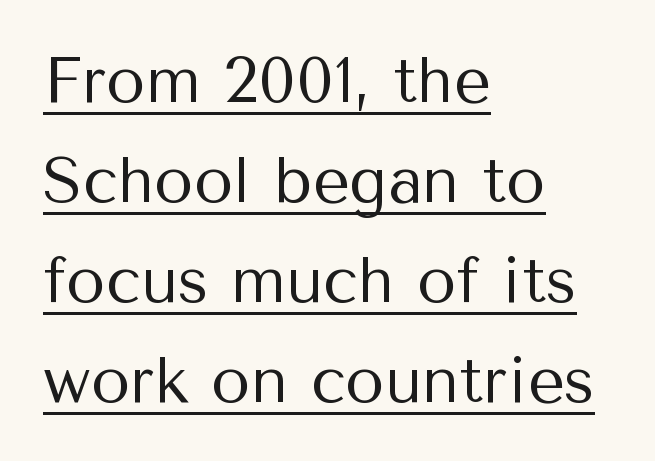
Serifs: no, the terminals of the letterforms are clean. The typeface has the unassuming heft of standard copy or less. Honestly, the underline is the first thing you notice here. Tracking value appears to be zero — textbook default spacing. Ascenders rise straight up at ninety degrees.
